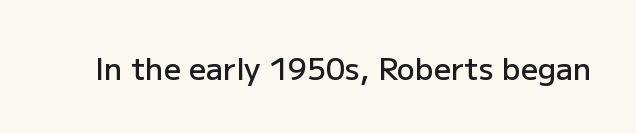
The image shows 30 px semibold sans-serif type, upright; set normal letter spacing, not underlined; low stroke contrast and a medium x-height.
